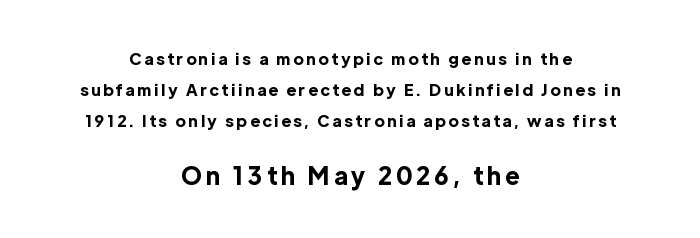
The image shows 24 px bold type, upright; set centered, loose line spacing (1.93x), not underlined; the second (bottom) block is 1.5x larger.
